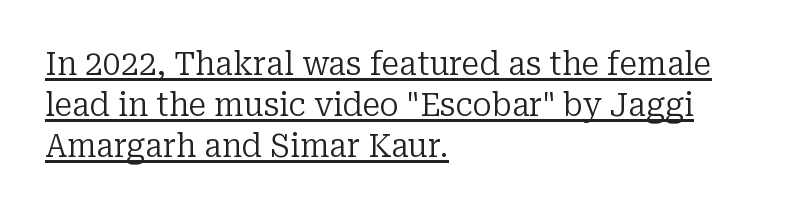
Q: Is the text bold? A: No.
Q: Is the text italic (slanted)? A: No, it is upright.
Q: Is the typeface a serif or a sans-serif typeface? A: Serif.
Q: Is the text underlined? A: Yes.
Q: How is the paragraph aligned? A: Left-aligned.
Q: Is the spacing between letters normal or unusually wide? A: Normal.
Q: Is the spacing between lines tight, normal or loose? A: Normal.
Q: Width (condensed, normal, or wide)? A: Normal.
Q: Stroke contrast? A: Low.
Q: x-height? A: Medium.
Q: Monospaced? A: No.
